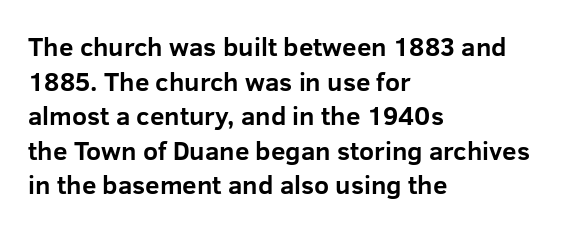
Do the letters lean? They stand straight. Standard letterfit; no display-style spreading of the glyphs. The strip under each line holds only bare page. The rendering anchors every line to the left-hand side. The glyphs have the mass of a bold cut. Quick note: interline space is typical.
